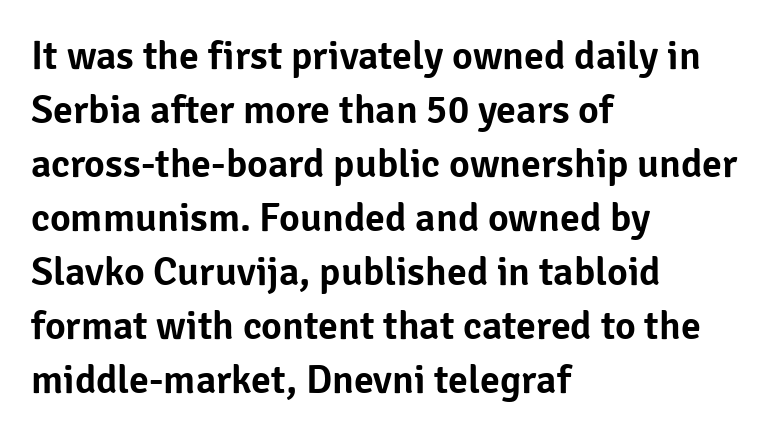
{"serif": "no", "italic": "no", "width": "normal", "stroke_contrast": "low", "x_height": "medium", "monospaced": "no", "underline": "no", "align": "left", "line_spacing": "normal", "line_spacing_ratio": 1.35, "letter_spacing": "normal", "letter_spacing_em": 0.0, "glyph_px": 40}
